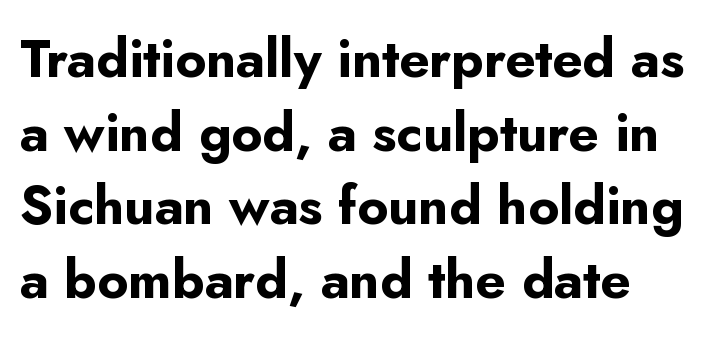
Q: Is the text bold? A: Yes.
Q: Is the text italic (slanted)? A: No, it is upright.
Q: Is the typeface a serif or a sans-serif typeface? A: Sans-serif.
Q: Is the text underlined? A: No.
Q: Is the spacing between letters normal or unusually wide? A: Normal.
Q: Is the spacing between lines tight, normal or loose? A: Normal.
Q: Width (condensed, normal, or wide)? A: Normal.
Q: Stroke contrast? A: Low.
Q: x-height? A: Small.
Q: Monospaced? A: No.
